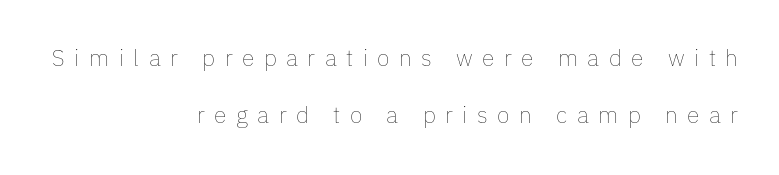
The rendering anchors every line to the right-hand side. Heaviness? Minimal to ordinary, like unemphasized prose. Decoration check: the copy has no underline. Airy leading.
